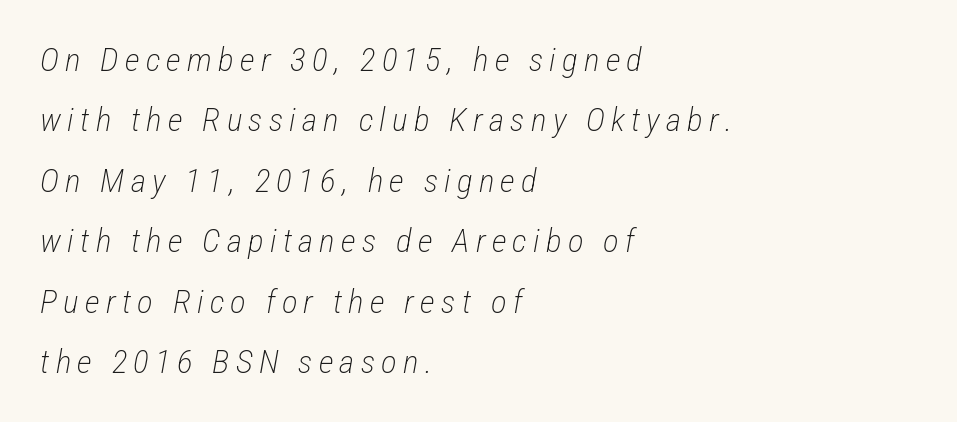
Ink coverage per letter is moderate at most. Is the block centered? No — it sits flush against the left margin. Slanted lettering throughout. The specimen omits any rule beneath the text block's lines. Spacing verdict: proportional, widths tailored to each character.
